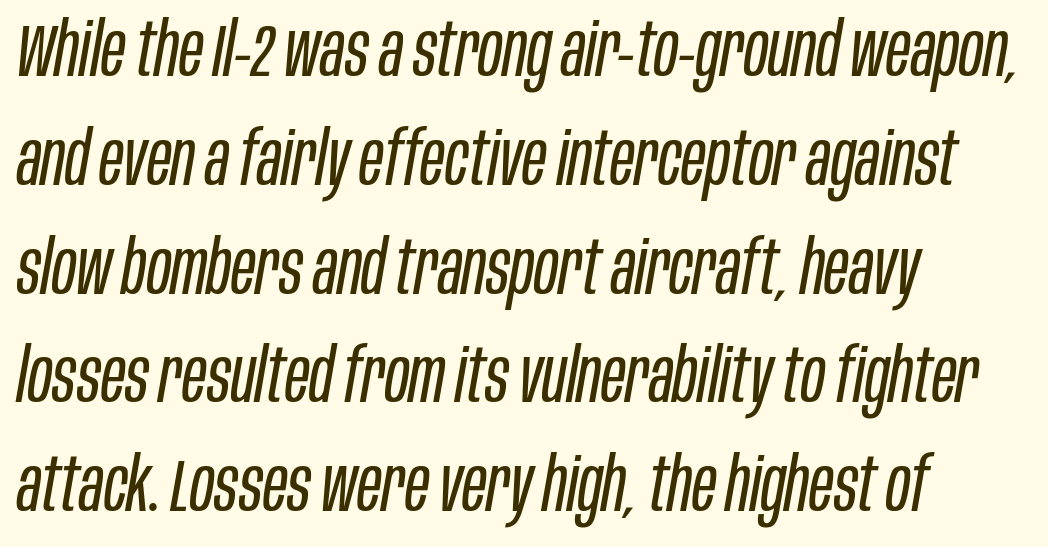
{"italic": "yes", "lean": "right", "slant_degrees": 10, "bold": "no", "weight": "regular", "width": "condensed", "stroke_contrast": "low", "x_height": "large", "monospaced": "no", "underline": "no", "align": "left", "line_spacing": "normal", "line_spacing_ratio": 1.47, "letter_spacing": "normal", "letter_spacing_em": 0.0, "glyph_px": 74}
